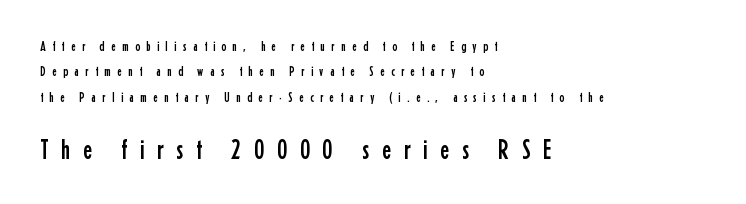
The image shows 28 px condensed sans-serif type, upright; set left-aligned, line spacing 1.81x, unusually wide letter spacing (+0.45 em), not underlined; the second (bottom) block is 2.0x larger; low stroke contrast and a medium x-height.
